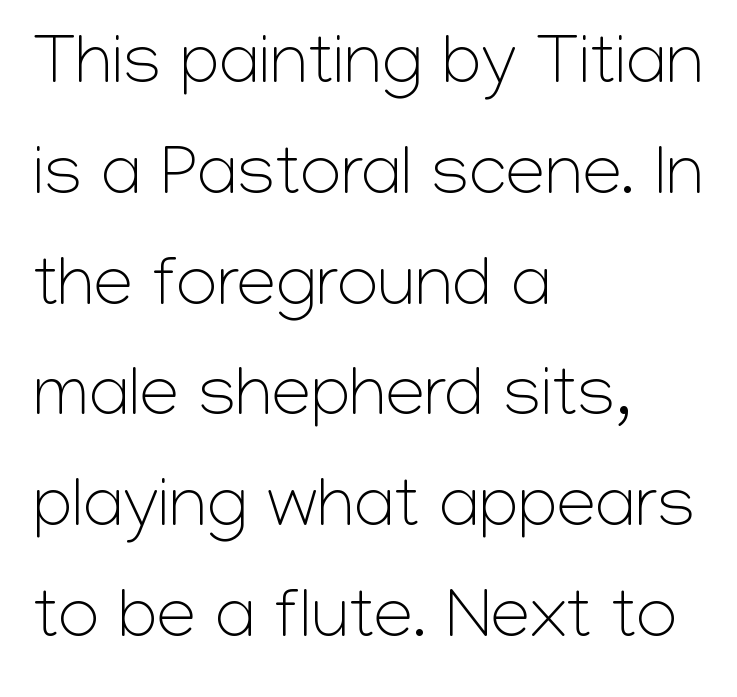
Q: Is the text bold? A: No.
Q: Is the text italic (slanted)? A: No, it is upright.
Q: Is the typeface a serif or a sans-serif typeface? A: Sans-serif.
Q: Is the text underlined? A: No.
Q: How is the paragraph aligned? A: Left-aligned.
Q: Is the spacing between letters normal or unusually wide? A: Normal.
Q: Is the spacing between lines tight, normal or loose? A: Normal.
Q: Width (condensed, normal, or wide)? A: Normal.
Q: Stroke contrast? A: Low.
Q: x-height? A: Medium.
Q: Monospaced? A: No.
